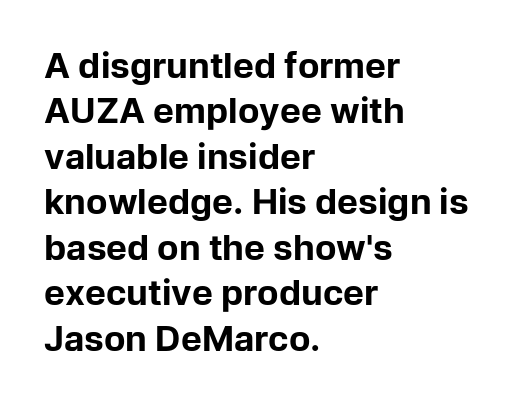
{"serif": "no", "italic": "no", "bold": "yes", "weight": "bold", "width": "normal", "stroke_contrast": "low", "x_height": "medium", "monospaced": "no", "underline": "no", "align": "left", "line_spacing": "normal", "line_spacing_ratio": 1.3, "letter_spacing": "normal", "letter_spacing_em": 0.0, "glyph_px": 35}
